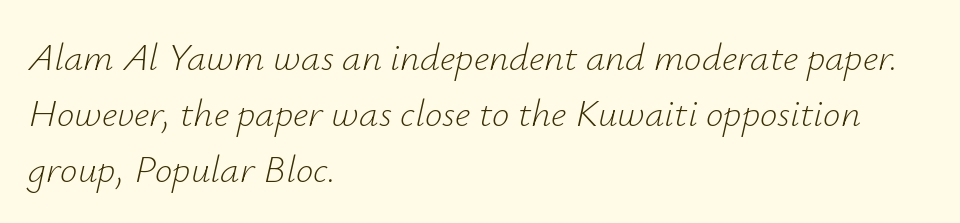
Check the space under the baseline: it is left empty. Compared with typical body copy, the letter spacing here is the same. Line starts are locked; line ends wander. The leading is moderate, giving the passage an even texture. The strokes carry an ordinary text weight at most. The letters are slanted; this is an italic face.
